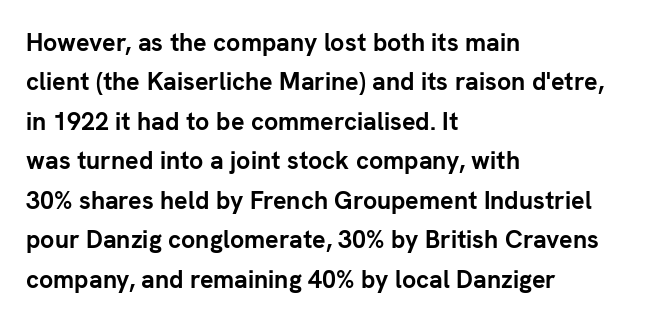
{"italic": "no", "bold": "yes", "underline": "no", "align": "left", "line_spacing": "normal", "line_spacing_ratio": 1.58, "letter_spacing": "normal", "letter_spacing_em": 0.0, "glyph_px": 25}
